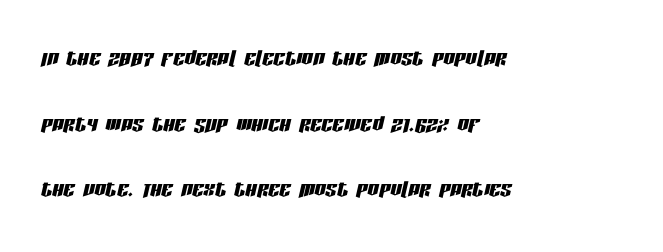
Q: Is the text italic (slanted)? A: Yes, it leans right by about 13 degrees.
Q: Is the text underlined? A: No.
Q: How is the paragraph aligned? A: Left-aligned.
Q: Is the spacing between letters normal or unusually wide? A: Normal.
Q: Is the spacing between lines tight, normal or loose? A: Loose.
Q: Width (condensed, normal, or wide)? A: Condensed.
Q: Stroke contrast? A: Low.
Q: x-height? A: Large.
Q: Monospaced? A: No.
